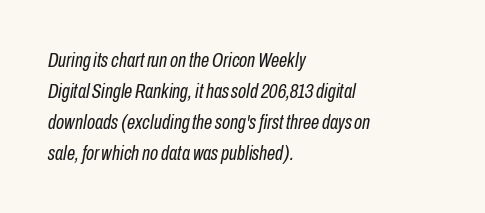
{"italic": "yes", "lean": "right", "slant_degrees": 10, "bold": "no", "underline": "no", "align": "left", "line_spacing": "normal", "line_spacing_ratio": 1.47, "letter_spacing": "normal", "letter_spacing_em": 0.0, "glyph_px": 21}
